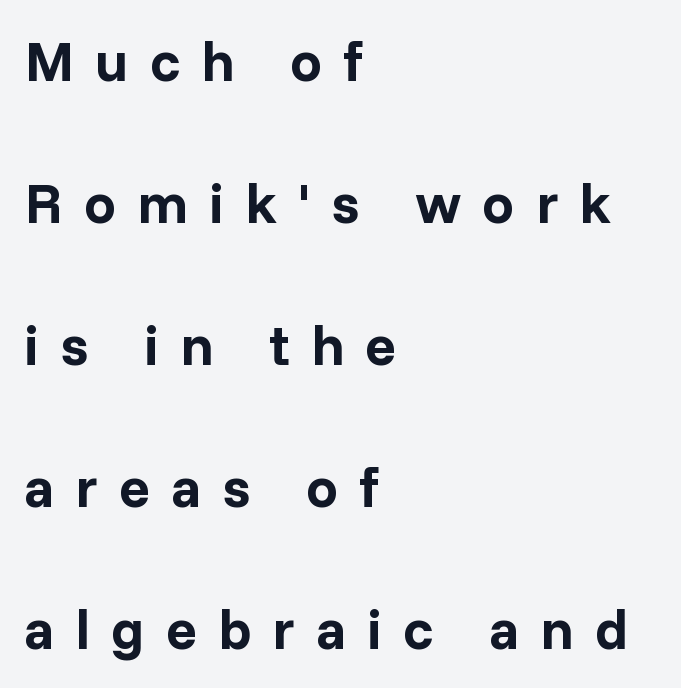
{"serif": "no", "italic": "no", "bold": "yes", "weight": "bold", "width": "normal", "stroke_contrast": "low", "x_height": "medium", "monospaced": "no", "underline": "no", "align": "left", "line_spacing": "loose", "line_spacing_ratio": 2.49, "letter_spacing": "wide", "letter_spacing_em": 0.37, "glyph_px": 57}
